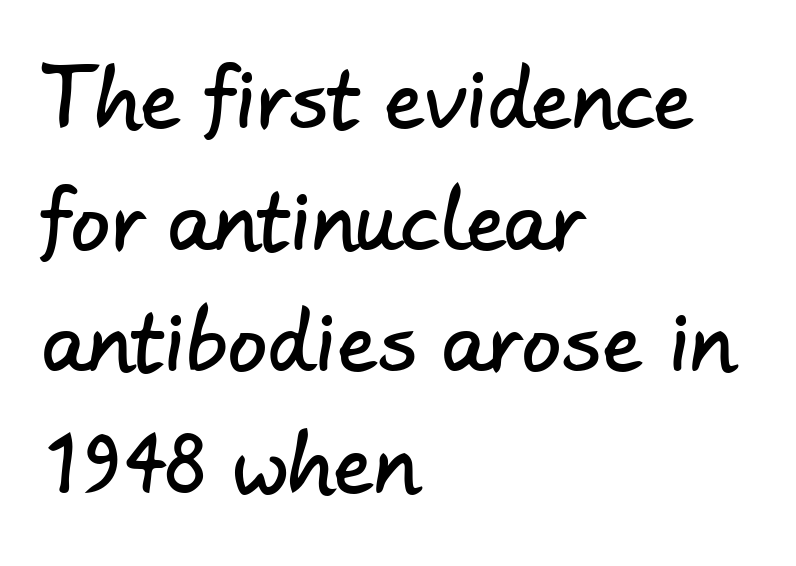
The image shows 79 px sans-serif type; set left-aligned, normal line spacing (1.54x), normal letter spacing, not underlined; low stroke contrast and a small x-height.
